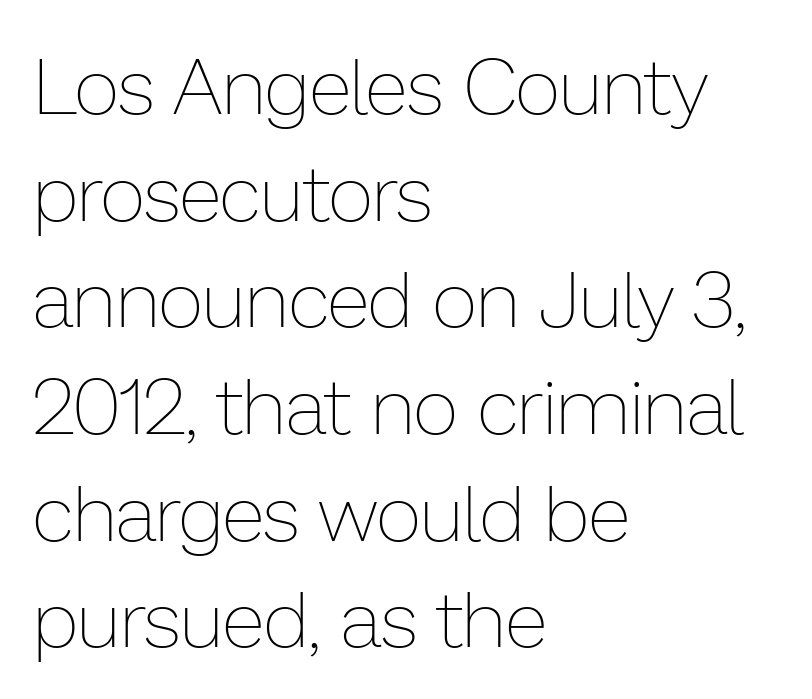
Underline: absent. The letterforms sit at book weight or below. Spacing between characters is what you'd get straight out of the box. A typesetter would call this proportional, since set widths differ per character.
